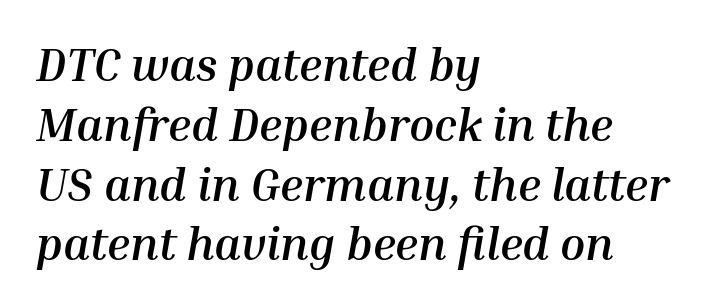
Q: Is the text bold? A: Yes.
Q: Is the text italic (slanted)? A: Yes, it leans right by about 10 degrees.
Q: Is the text underlined? A: No.
Q: How is the paragraph aligned? A: Left-aligned.
Q: Is the spacing between letters normal or unusually wide? A: Normal.
Q: Is the spacing between lines tight, normal or loose? A: Normal.
Q: Width (condensed, normal, or wide)? A: Normal.
Q: Stroke contrast? A: Medium.
Q: x-height? A: Medium.
Q: Monospaced? A: No.
